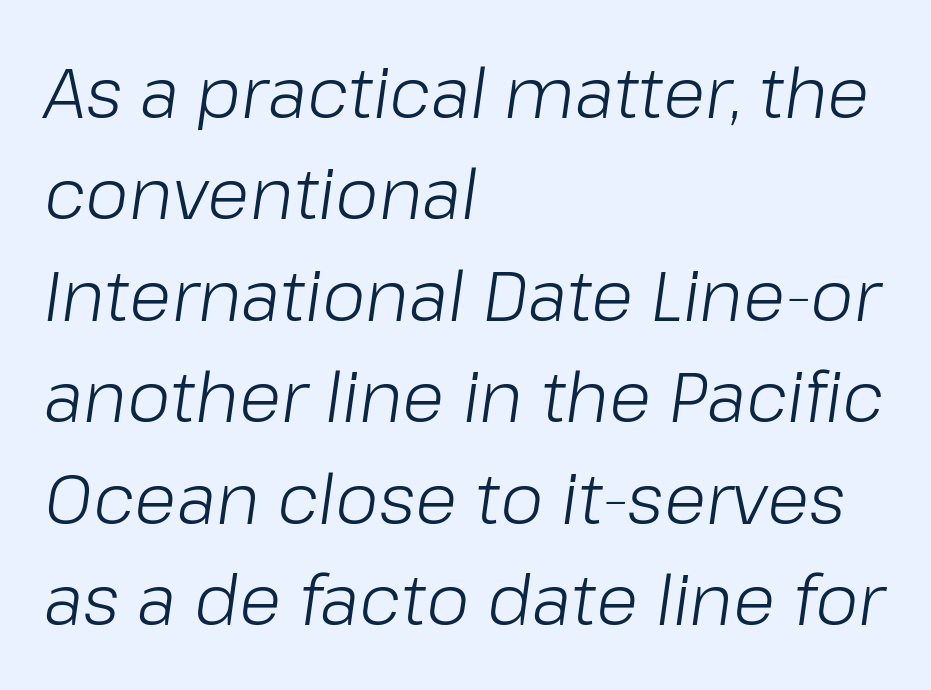
Q: Is the text bold? A: No.
Q: Is the text italic (slanted)? A: Yes, it leans right by about 8 degrees.
Q: Is the text underlined? A: No.
Q: How is the paragraph aligned? A: Left-aligned.
Q: Is the spacing between letters normal or unusually wide? A: Normal.
Q: Is the spacing between lines tight, normal or loose? A: Normal.
Q: Width (condensed, normal, or wide)? A: Normal.
Q: Stroke contrast? A: Low.
Q: x-height? A: Medium.
Q: Monospaced? A: No.
